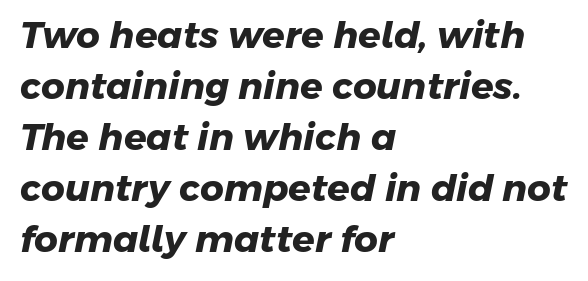
{"serif": "no", "bold": "yes", "weight": "heavy", "width": "normal", "stroke_contrast": "low", "x_height": "medium", "monospaced": "no", "underline": "no", "align": "left", "line_spacing": "normal", "line_spacing_ratio": 1.38, "letter_spacing": "normal", "letter_spacing_em": 0.0, "glyph_px": 37}
